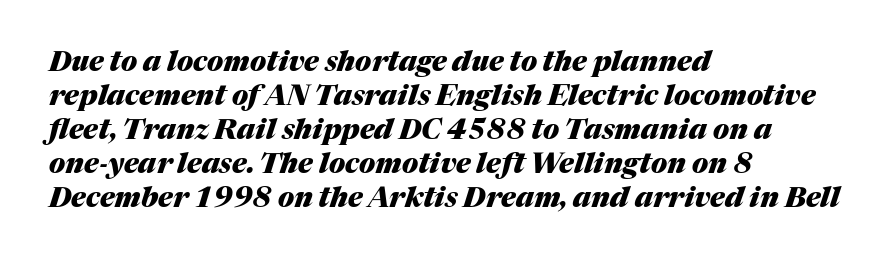
Q: Is the text bold? A: Yes.
Q: Is the text italic (slanted)? A: Yes, it leans right by about 17 degrees.
Q: Is the text underlined? A: No.
Q: How is the paragraph aligned? A: Left-aligned.
Q: Is the spacing between letters normal or unusually wide? A: Normal.
Q: Width (condensed, normal, or wide)? A: Normal.
Q: Stroke contrast? A: Medium.
Q: x-height? A: Medium.
Q: Monospaced? A: No.
